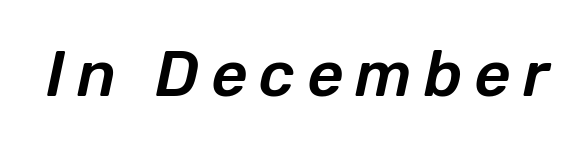
{"italic": "yes", "lean": "right", "slant_degrees": 12, "width": "normal", "stroke_contrast": "low", "x_height": "medium", "monospaced": "no", "underline": "no", "glyph_px": 63}
